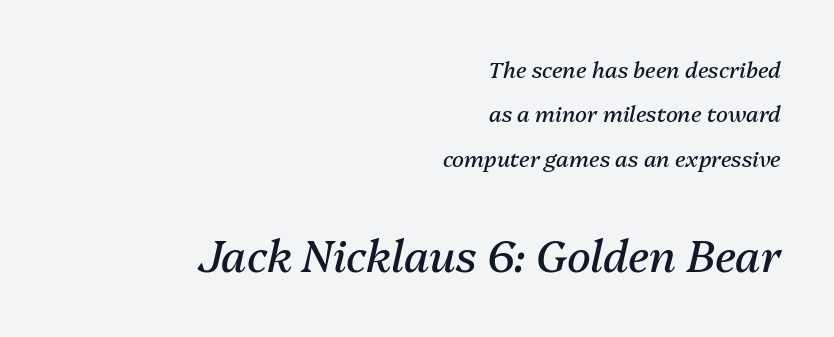
The image shows 44 px regular-weight type, italic (leaning right); set right-aligned, loose line spacing (2.02x), normal letter spacing, not underlined; the second (bottom) block is 2.0x larger; medium stroke contrast and a medium x-height.
